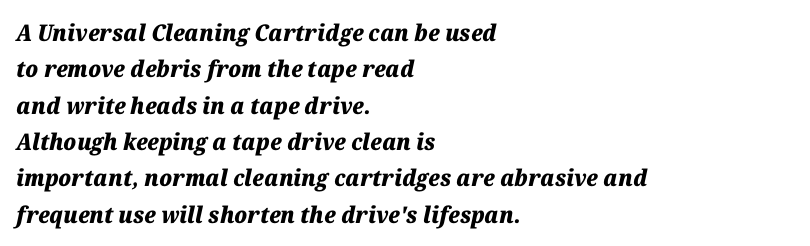
{"italic": "yes", "lean": "right", "slant_degrees": 12, "bold": "yes", "underline": "no", "align": "left", "line_spacing": "normal", "line_spacing_ratio": 1.58, "letter_spacing": "normal", "letter_spacing_em": 0.0, "glyph_px": 23}
